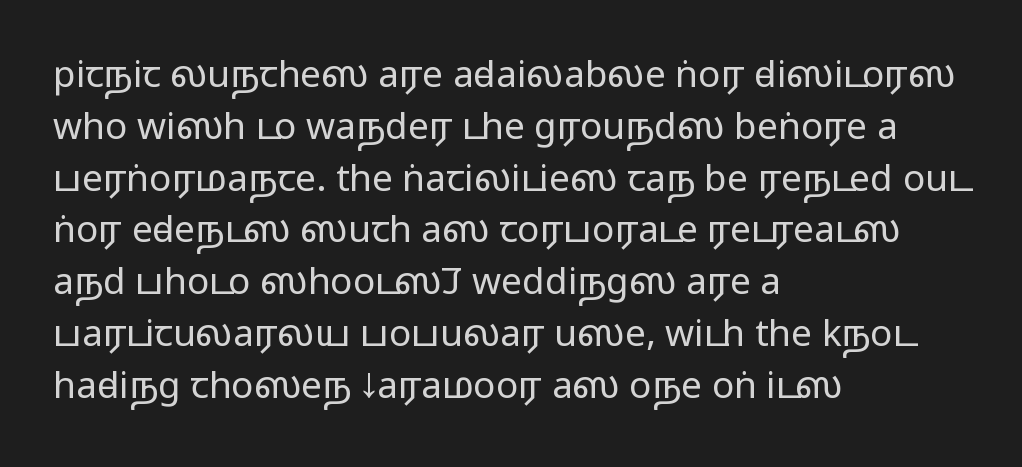
The image shows 37 px wide sans-serif type, upright; set left-aligned, normal line spacing (1.4x), normal letter spacing, not underlined; medium stroke contrast.
